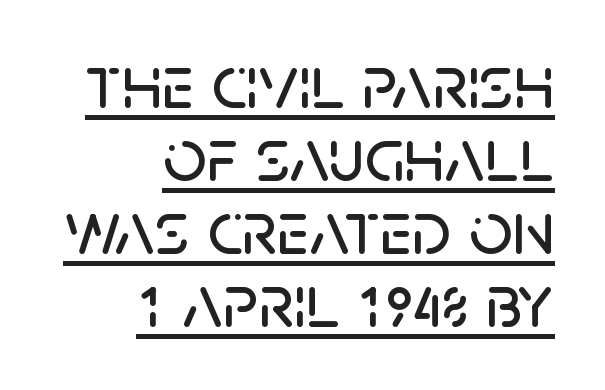
The image shows 76 px sans-serif type, upright; set right-aligned, tight line spacing (0.96x), normal letter spacing, underlined; low stroke contrast and a large x-height.
